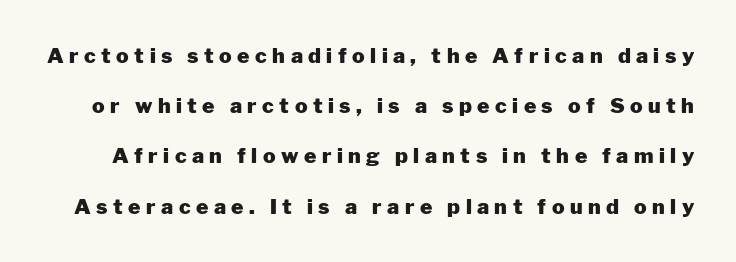
The image shows 21 px bold type, upright; set loose line spacing (2.39x), unusually wide letter spacing (+0.26 em), not underlined.
